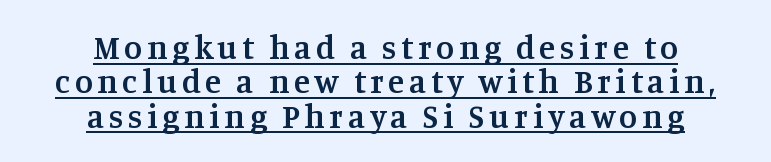
{"serif": "yes", "italic": "no", "bold": "semi", "weight": "semibold", "width": "normal", "stroke_contrast": "medium", "x_height": "large", "monospaced": "no", "underline": "yes", "align": "center", "line_spacing": "tight", "line_spacing_ratio": 1.04, "glyph_px": 33}
